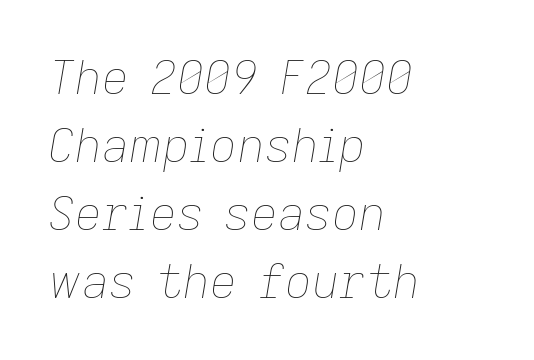
{"italic": "yes", "lean": "right", "slant_degrees": 9, "bold": "no", "weight": "thin", "width": "normal", "stroke_contrast": "low", "x_height": "medium", "monospaced": "no", "underline": "no", "align": "left", "line_spacing": "normal", "line_spacing_ratio": 1.45, "letter_spacing": "normal", "letter_spacing_em": 0.0, "glyph_px": 47}
